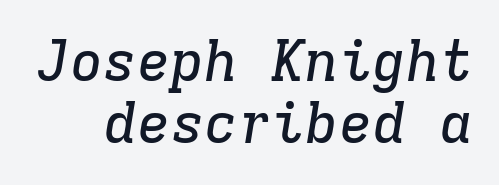
The image shows 56 px serif type, italic (leaning right), monospaced; set tight line spacing (1.1x), normal letter spacing, not underlined; low stroke contrast and a medium x-height.
